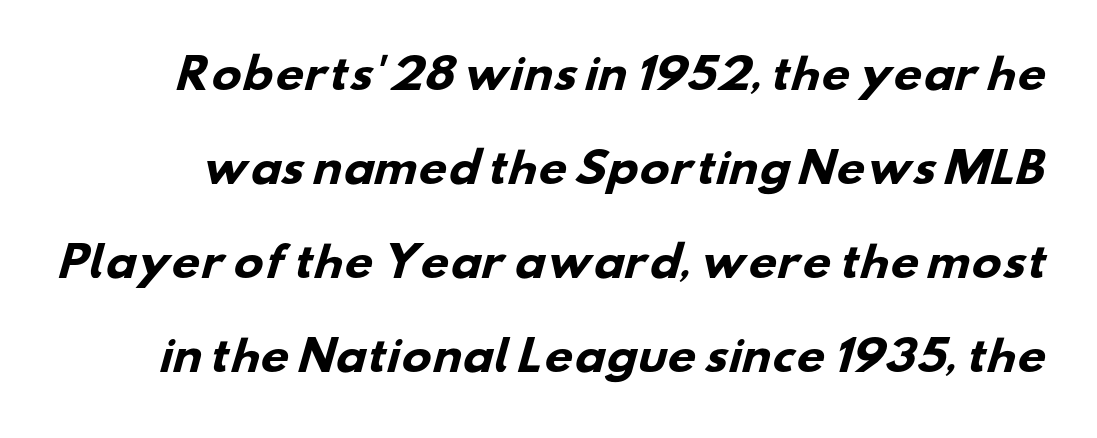
Q: Is the text bold? A: Yes.
Q: Is the typeface a serif or a sans-serif typeface? A: Sans-serif.
Q: Is the text underlined? A: No.
Q: Is the spacing between letters normal or unusually wide? A: Normal.
Q: Is the spacing between lines tight, normal or loose? A: Loose.
Q: Width (condensed, normal, or wide)? A: Wide.
Q: Stroke contrast? A: Low.
Q: x-height? A: Small.
Q: Monospaced? A: No.
